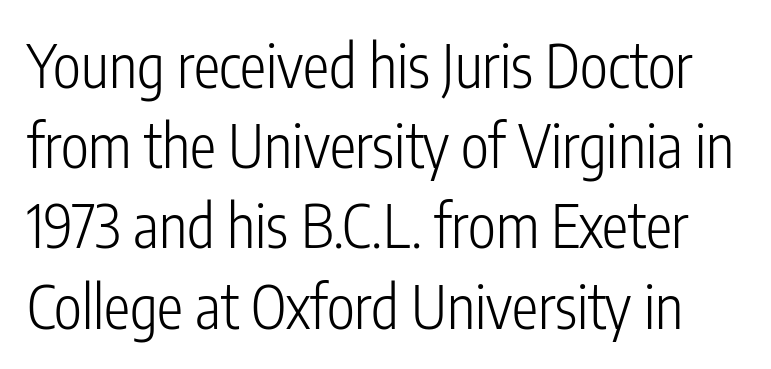
Q: Is the text bold? A: No.
Q: Is the text italic (slanted)? A: No, it is upright.
Q: Is the typeface a serif or a sans-serif typeface? A: Sans-serif.
Q: Is the text underlined? A: No.
Q: Is the spacing between letters normal or unusually wide? A: Normal.
Q: Is the spacing between lines tight, normal or loose? A: Normal.
Q: Width (condensed, normal, or wide)? A: Condensed.
Q: Stroke contrast? A: Low.
Q: x-height? A: Medium.
Q: Monospaced? A: No.
